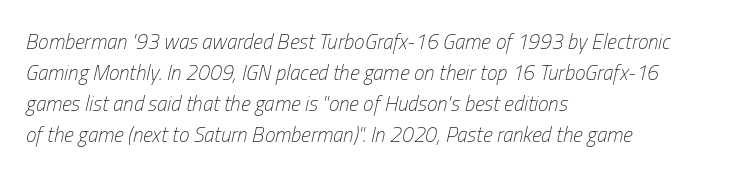
Q: Is the text bold? A: No.
Q: Is the text italic (slanted)? A: Yes, it leans right by about 13 degrees.
Q: Is the text underlined? A: No.
Q: How is the paragraph aligned? A: Left-aligned.
Q: Is the spacing between letters normal or unusually wide? A: Normal.
Q: Is the spacing between lines tight, normal or loose? A: Normal.
